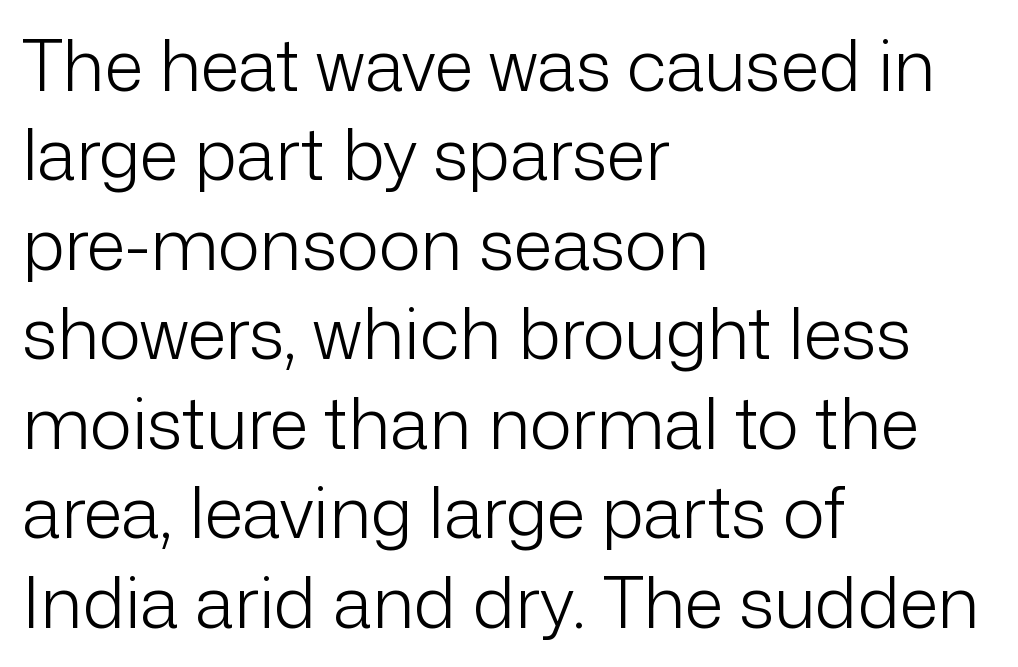
Q: Is the text bold? A: No.
Q: Is the text italic (slanted)? A: No, it is upright.
Q: Is the typeface a serif or a sans-serif typeface? A: Sans-serif.
Q: Is the text underlined? A: No.
Q: How is the paragraph aligned? A: Left-aligned.
Q: Is the spacing between letters normal or unusually wide? A: Normal.
Q: Is the spacing between lines tight, normal or loose? A: Normal.
Q: Width (condensed, normal, or wide)? A: Normal.
Q: Stroke contrast? A: Low.
Q: x-height? A: Medium.
Q: Monospaced? A: No.
